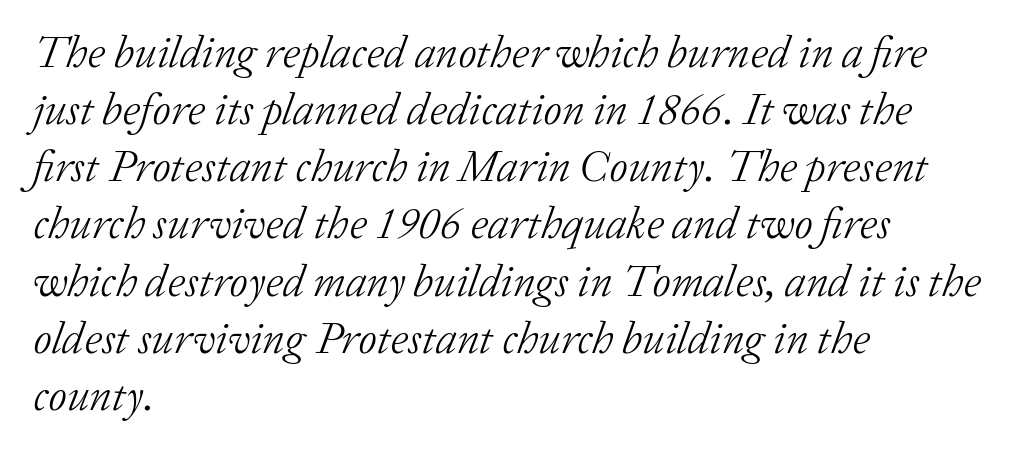
Q: Is the text bold? A: No.
Q: Is the text italic (slanted)? A: Yes, it leans right by about 20 degrees.
Q: Is the typeface a serif or a sans-serif typeface? A: Serif.
Q: Is the text underlined? A: No.
Q: How is the paragraph aligned? A: Left-aligned.
Q: Is the spacing between letters normal or unusually wide? A: Normal.
Q: Is the spacing between lines tight, normal or loose? A: Normal.
Q: Width (condensed, normal, or wide)? A: Normal.
Q: Stroke contrast? A: Low.
Q: x-height? A: Medium.
Q: Monospaced? A: No.
